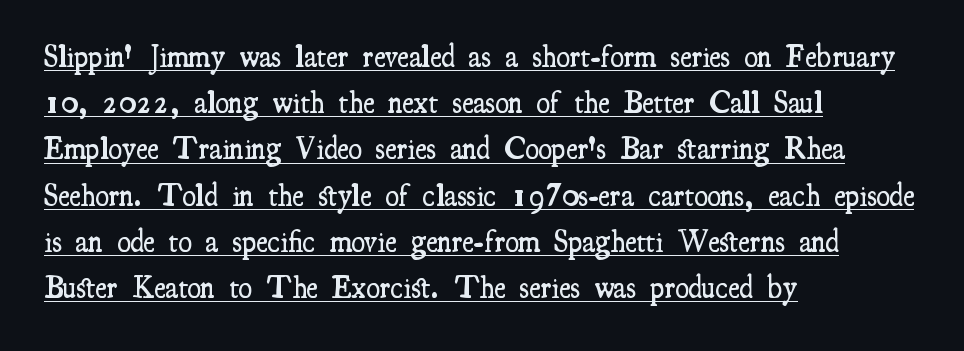
{"serif": "yes", "italic": "no", "bold": "semi", "weight": "semibold", "width": "condensed", "stroke_contrast": "medium", "x_height": "small", "monospaced": "no", "underline": "yes", "align": "left", "line_spacing": "normal", "line_spacing_ratio": 1.49, "letter_spacing": "normal", "letter_spacing_em": 0.0, "glyph_px": 31}
